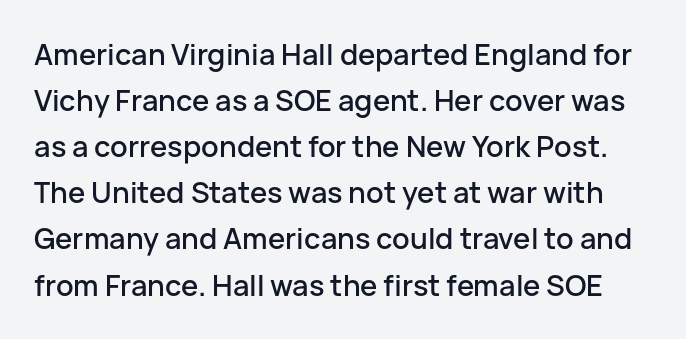
Q: Is the text italic (slanted)? A: No, it is upright.
Q: Is the typeface a serif or a sans-serif typeface? A: Sans-serif.
Q: Is the text underlined? A: No.
Q: Is the spacing between letters normal or unusually wide? A: Normal.
Q: Is the spacing between lines tight, normal or loose? A: Normal.
Q: Width (condensed, normal, or wide)? A: Normal.
Q: Stroke contrast? A: Low.
Q: x-height? A: Medium.
Q: Monospaced? A: No.
